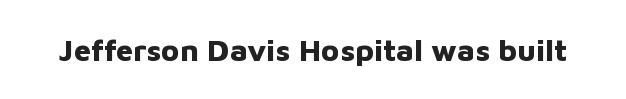
Q: Is the text bold? A: Yes.
Q: Is the text italic (slanted)? A: No, it is upright.
Q: Is the typeface a serif or a sans-serif typeface? A: Sans-serif.
Q: Is the text underlined? A: No.
Q: Is the spacing between letters normal or unusually wide? A: Normal.
Q: Width (condensed, normal, or wide)? A: Normal.
Q: Stroke contrast? A: Low.
Q: x-height? A: Medium.
Q: Monospaced? A: No.
